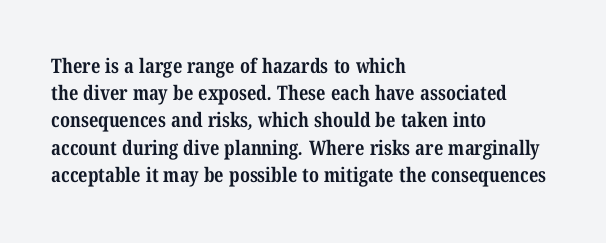
The image shows 20 px bold type; set left-aligned, normal line spacing (1.36x), normal letter spacing, not underlined.
